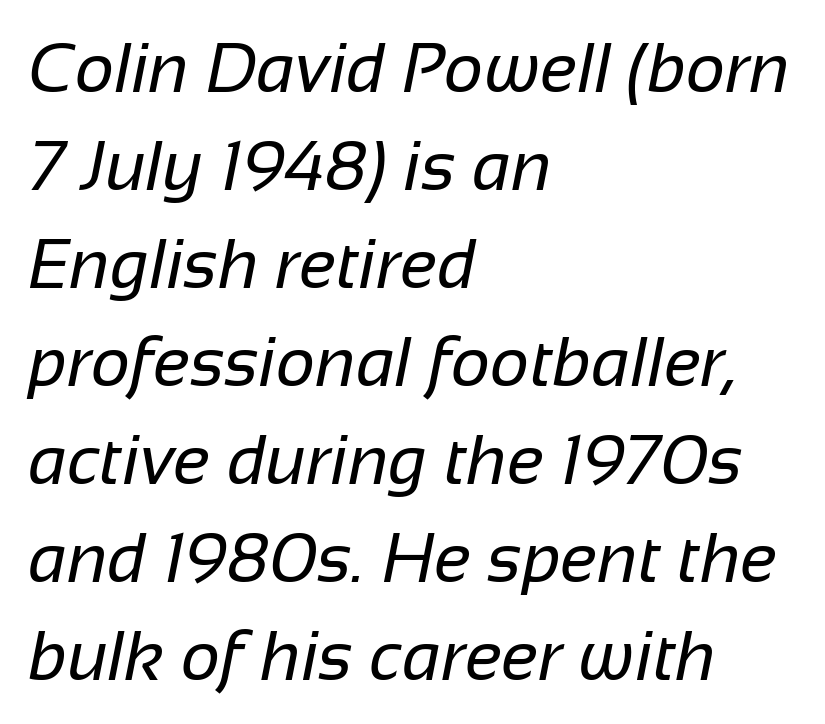
The image shows 69 px regular-weight sans-serif type; set left-aligned, normal line spacing (1.42x), normal letter spacing, not underlined; low stroke contrast and a medium x-height.
